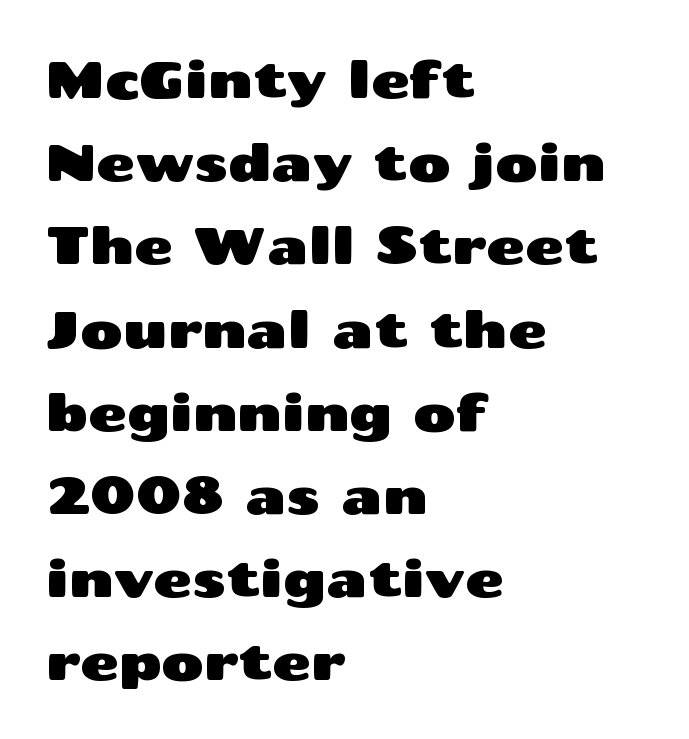
Glance below the letters and you will spot only blank space. Designer's note — italics off, roman on. Is this a fixed-width face? No — the glyphs have proportional, varying widths. Students, observe: this is what conventionally led text looks like. Alignment: flush left.
